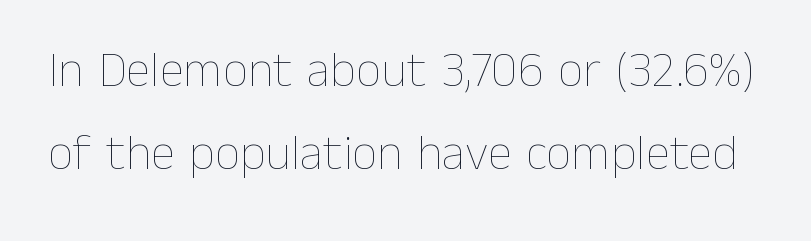
{"italic": "no", "bold": "no", "weight": "thin", "width": "normal", "stroke_contrast": "low", "x_height": "medium", "monospaced": "no", "underline": "no", "line_spacing": "normal", "line_spacing_ratio": 1.67, "letter_spacing": "normal", "letter_spacing_em": 0.0, "glyph_px": 50}
